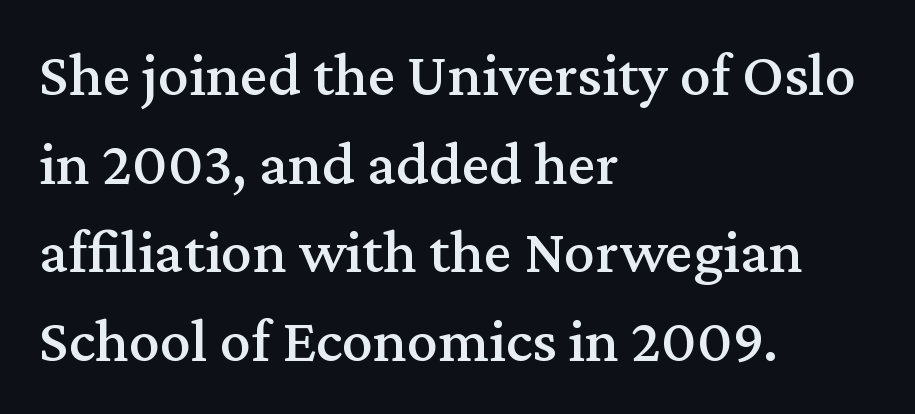
The image shows 62 px serif type, upright; set left-aligned, normal line spacing (1.43x), normal letter spacing, not underlined; medium stroke contrast and a medium x-height.
